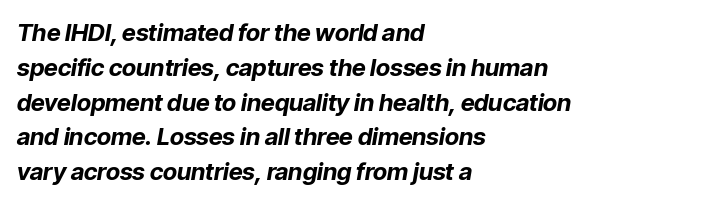
The image shows 24 px bold type, italic (leaning right); set left-aligned, normal line spacing (1.45x), normal letter spacing, not underlined.
